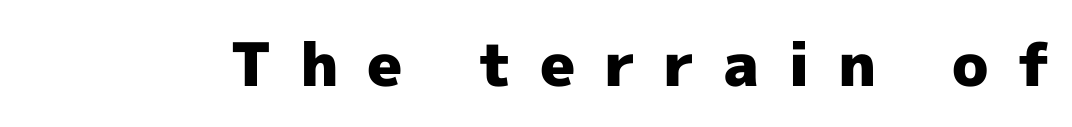
You could not count columns in this text — the font is proportionally spaced. Honestly, there is no underline to notice here at all. The type family on display is of the sans-serif kind. Tracking here is generous; glyphs stand well apart from one another. Heavy-handed strokes throughout: this text is bold. Nope, not italic — everything's standing straight.
